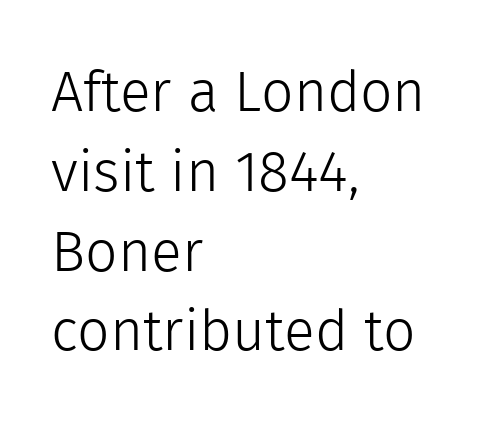
Q: Is the text bold? A: No.
Q: Is the text italic (slanted)? A: No, it is upright.
Q: Is the typeface a serif or a sans-serif typeface? A: Sans-serif.
Q: Is the text underlined? A: No.
Q: How is the paragraph aligned? A: Left-aligned.
Q: Is the spacing between letters normal or unusually wide? A: Normal.
Q: Is the spacing between lines tight, normal or loose? A: Normal.
Q: Width (condensed, normal, or wide)? A: Normal.
Q: x-height? A: Medium.
Q: Monospaced? A: No.
